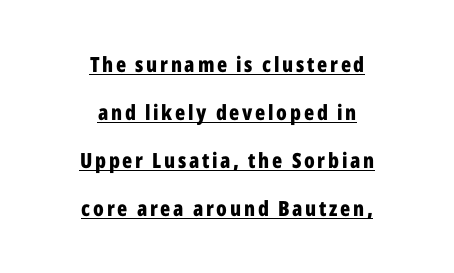
What decoration does the sample have? An underline. Chunky letters — that's bold for sure. The rendering uses a large line-height, opening up the rows. Characters remain perfectly vertical along every line. Horizontal alignment here is central, giving a formal, balanced look.
